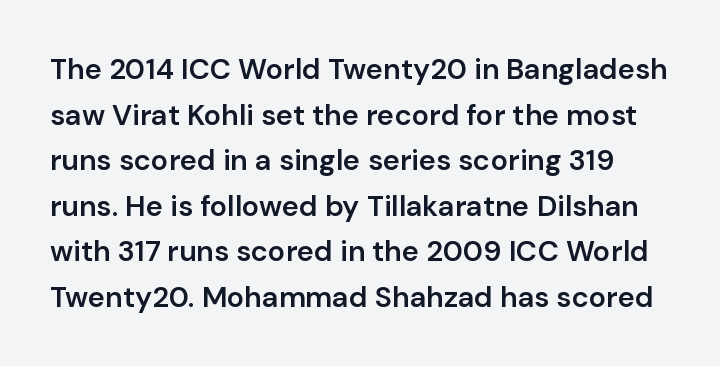
{"serif": "no", "italic": "no", "bold": "semi", "weight": "semibold", "width": "normal", "stroke_contrast": "low", "x_height": "medium", "monospaced": "no", "underline": "no", "line_spacing": "normal", "line_spacing_ratio": 1.57, "letter_spacing": "normal", "letter_spacing_em": 0.0, "glyph_px": 29}
